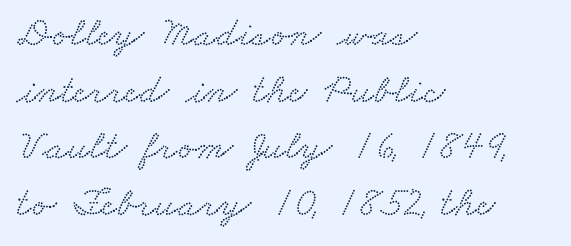
The image shows 41 px wide serif type; set left-aligned, normal line spacing (1.38x), normal letter spacing, not underlined; low stroke contrast and a small x-height.
